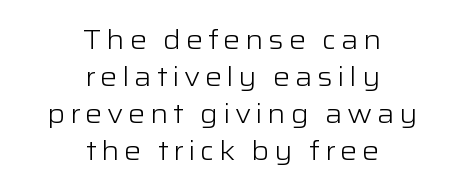
{"italic": "no", "bold": "no", "underline": "no", "align": "center", "line_spacing": "normal", "line_spacing_ratio": 1.37, "glyph_px": 27}
